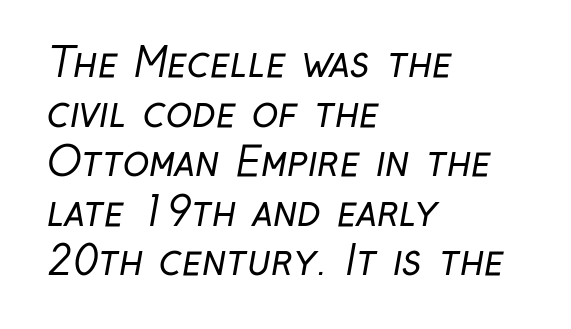
Q: Is the text bold? A: No.
Q: Is the typeface a serif or a sans-serif typeface? A: Sans-serif.
Q: Is the text underlined? A: No.
Q: How is the paragraph aligned? A: Left-aligned.
Q: Is the spacing between letters normal or unusually wide? A: Normal.
Q: Width (condensed, normal, or wide)? A: Condensed.
Q: Stroke contrast? A: Low.
Q: x-height? A: Medium.
Q: Monospaced? A: No.
